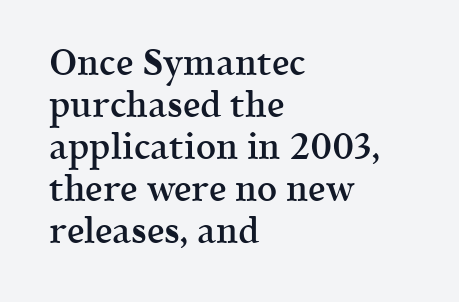
The image shows 35 px semibold serif type, upright; set left-aligned, line spacing 1.2x, normal letter spacing, not underlined; a medium x-height.
